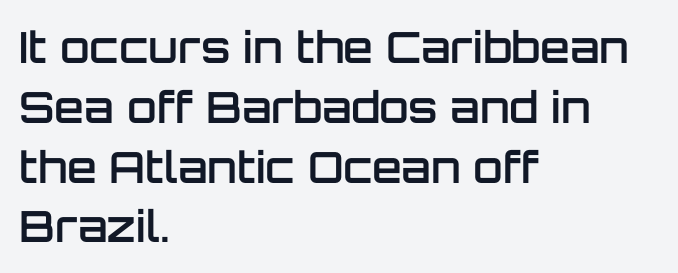
Leftover space on each line is placed entirely after the last word. Each letter keeps its own natural width here, so spacing adapts to shape. Quick note: interline space is typical. Nothing unusual about the tracking: characters are spaced as the font intends.
